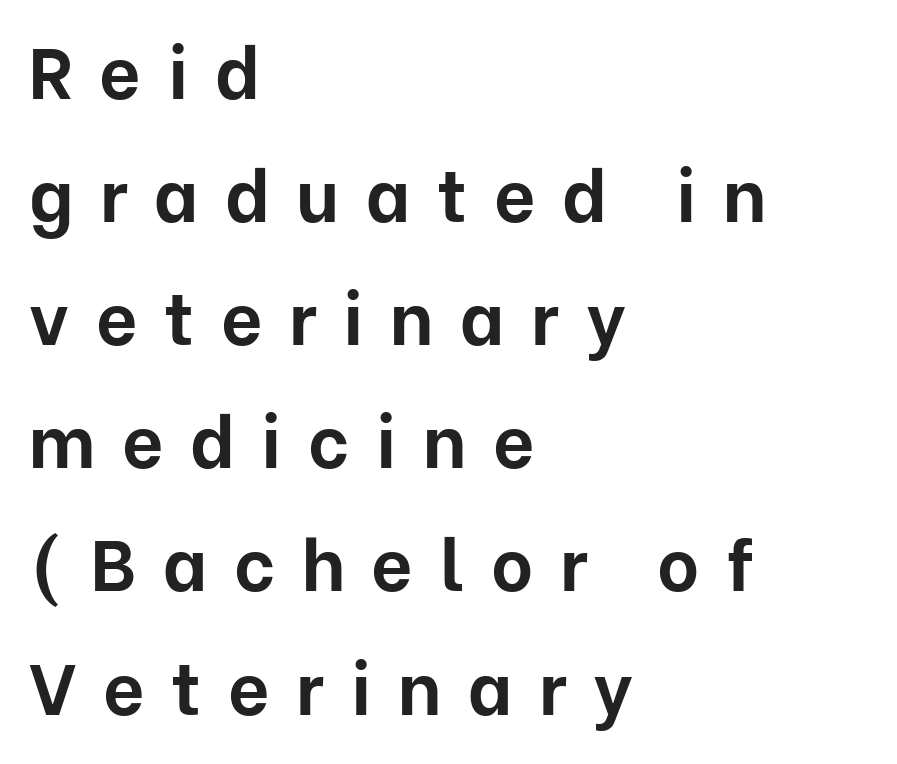
Q: Is the text bold? A: Yes.
Q: Is the text italic (slanted)? A: No, it is upright.
Q: Is the typeface a serif or a sans-serif typeface? A: Sans-serif.
Q: Is the text underlined? A: No.
Q: How is the paragraph aligned? A: Left-aligned.
Q: Is the spacing between letters normal or unusually wide? A: Unusually wide.
Q: Width (condensed, normal, or wide)? A: Normal.
Q: Stroke contrast? A: Low.
Q: x-height? A: Medium.
Q: Monospaced? A: No.
